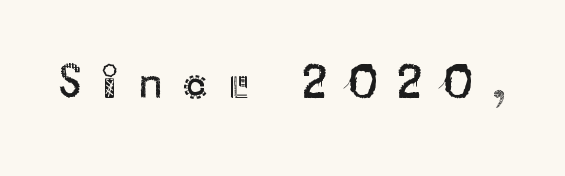
Q: Is the text bold? A: No.
Q: Is the text italic (slanted)? A: No, it is upright.
Q: Is the typeface a serif or a sans-serif typeface? A: Sans-serif.
Q: Is the text underlined? A: No.
Q: Is the spacing between letters normal or unusually wide? A: Unusually wide.
Q: Width (condensed, normal, or wide)? A: Normal.
Q: Stroke contrast? A: Medium.
Q: x-height? A: Small.
Q: Monospaced? A: No.
